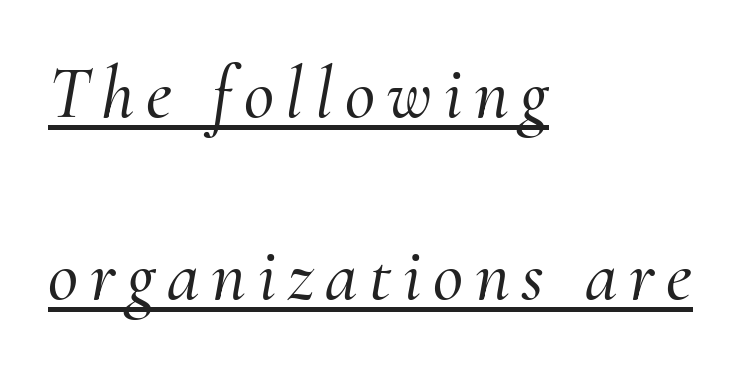
The image shows 74 px serif type, italic (leaning right); set left-aligned, loose line spacing (2.46x), underlined; medium stroke contrast and a small x-height.
